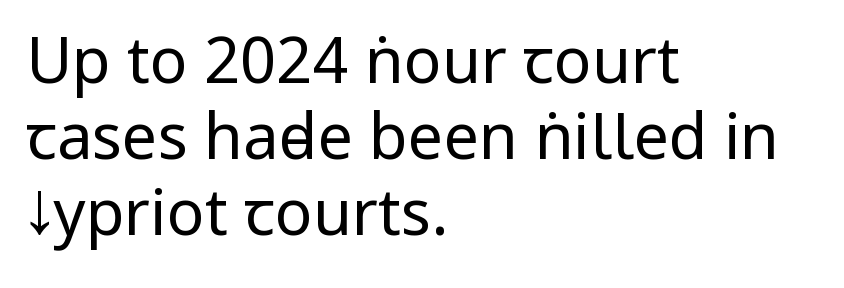
Q: Is the text bold? A: No.
Q: Is the text italic (slanted)? A: No, it is upright.
Q: Is the typeface a serif or a sans-serif typeface? A: Sans-serif.
Q: Is the text underlined? A: No.
Q: How is the paragraph aligned? A: Left-aligned.
Q: Is the spacing between letters normal or unusually wide? A: Normal.
Q: Width (condensed, normal, or wide)? A: Condensed.
Q: Stroke contrast? A: Low.
Q: x-height? A: Large.
Q: Monospaced? A: No.
